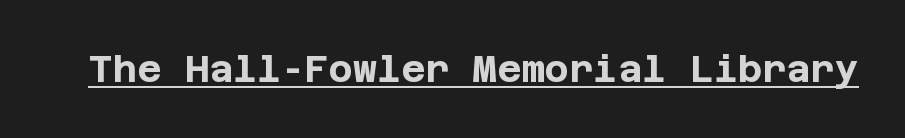
Default kerning and tracking; the words read as compact shapes. Underlining? Definitely there. Tall strokes in this sample are plumb rather than angled. Stroke terminals: plain, sans-serif. These lines carry a lot of weight — the face is fully bold.
